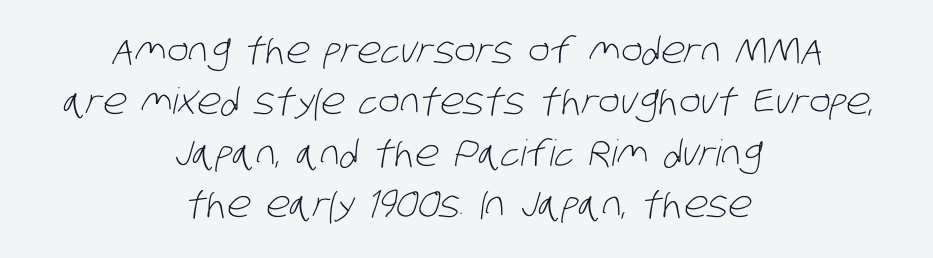
The horizontal fit of the characters is conventional and even. Varying glyph widths throughout — classic text-font behaviour. Centered paragraph, ragged on both sides. Bold? No — there's no thickening of the strokes.
